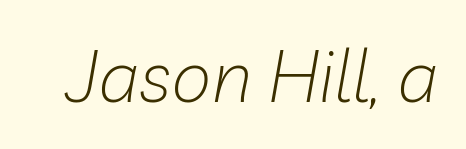
Q: Is the text bold? A: No.
Q: Is the text italic (slanted)? A: Yes, it leans right by about 10 degrees.
Q: Is the text underlined? A: No.
Q: Is the spacing between letters normal or unusually wide? A: Normal.
Q: Width (condensed, normal, or wide)? A: Normal.
Q: Stroke contrast? A: Low.
Q: x-height? A: Medium.
Q: Monospaced? A: No.
